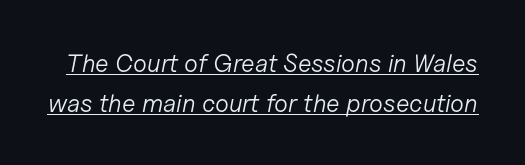
The image shows 25 px text type, italic (leaning right); set normal line spacing (1.6x), normal letter spacing, underlined.
